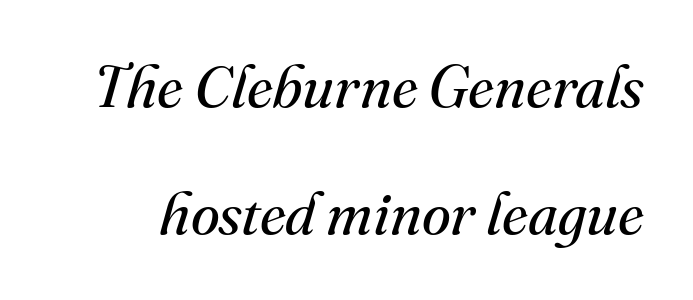
The image shows 59 px regular-weight serif type, italic (leaning right); set loose line spacing (2.16x), normal letter spacing, not underlined; medium stroke contrast and a small x-height.
